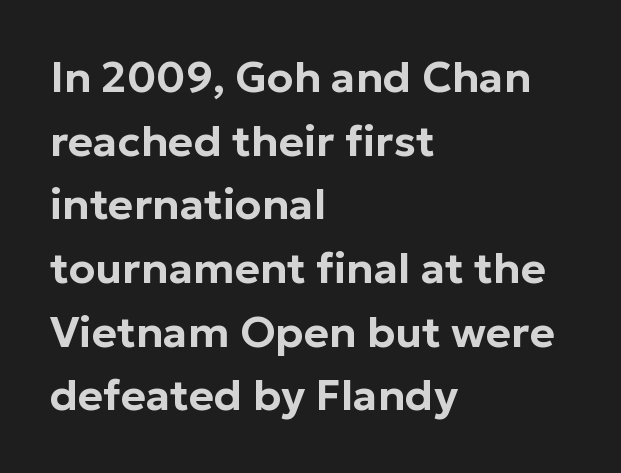
The image shows 43 px sans-serif type, upright; set left-aligned, normal line spacing (1.48x), normal letter spacing, not underlined; low stroke contrast and a medium x-height.
